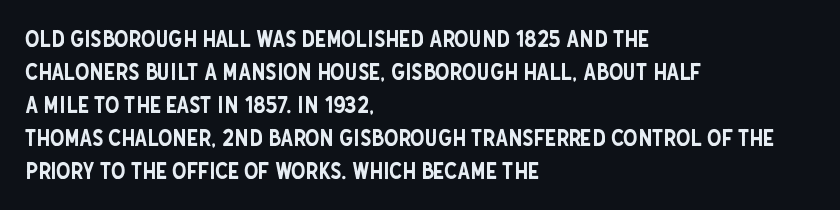
{"italic": "no", "underline": "no", "align": "left", "line_spacing": "normal", "line_spacing_ratio": 1.43, "letter_spacing": "normal", "letter_spacing_em": 0.0, "glyph_px": 23}
